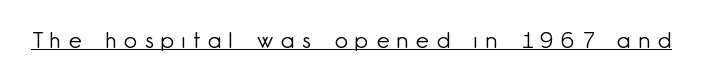
The characters are drawn with everyday or finer stroke widths. This rendering features underlined lettering. Vertical strokes here are truly vertical. This sample uses expanded letter spacing, leaving extra air between glyphs.
